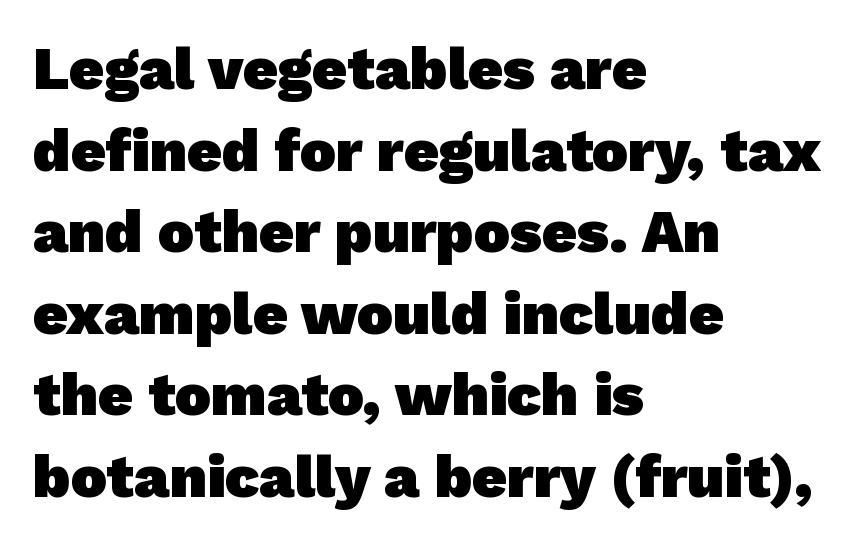
Proportional: the letters do not fall into vertical columns. One glance says typical: line gaps are just what's usual. Thick stems and heavy bowls — unmistakably bold. Anything drawn beneath the words? Only blank space. Compared with typical body copy, the letter spacing here is the same. Is this a sans? Yes — the strokes have no serifs.
